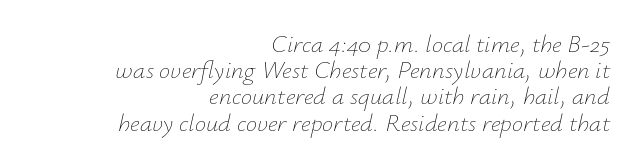
{"italic": "yes", "lean": "right", "slant_degrees": 12, "bold": "no", "underline": "no", "align": "right", "line_spacing": "tight", "line_spacing_ratio": 1.05, "letter_spacing": "normal", "letter_spacing_em": 0.0, "glyph_px": 25}
